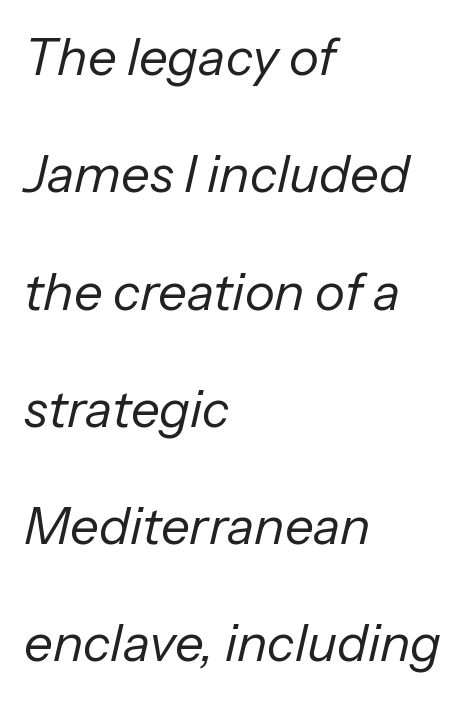
{"italic": "yes", "lean": "right", "slant_degrees": 13, "bold": "no", "weight": "regular", "width": "normal", "stroke_contrast": "low", "x_height": "medium", "monospaced": "no", "underline": "no", "align": "left", "line_spacing": "loose", "line_spacing_ratio": 2.3, "letter_spacing": "normal", "letter_spacing_em": 0.0, "glyph_px": 51}
